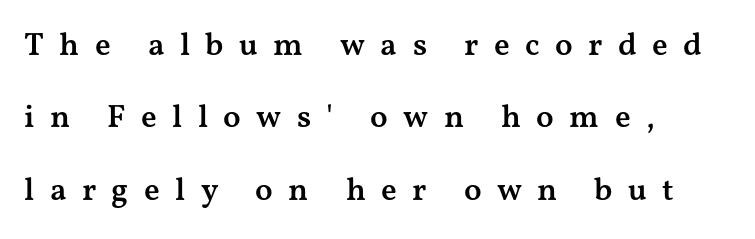
The image shows 32 px semibold, wide serif type, upright; set left-aligned, loose line spacing (2.26x), unusually wide letter spacing (+0.48 em), not underlined; medium stroke contrast and a medium x-height.
